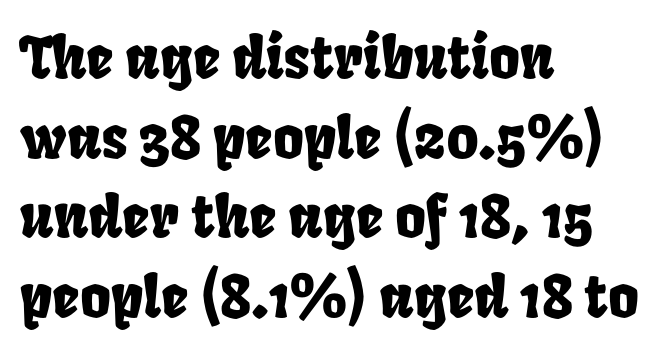
A typesetter would call this proportional, since set widths differ per character. Has an underline been added? It has not. Glyph-to-glyph distance matches everyday printed text. In CSS terms this would be text-align: left.
